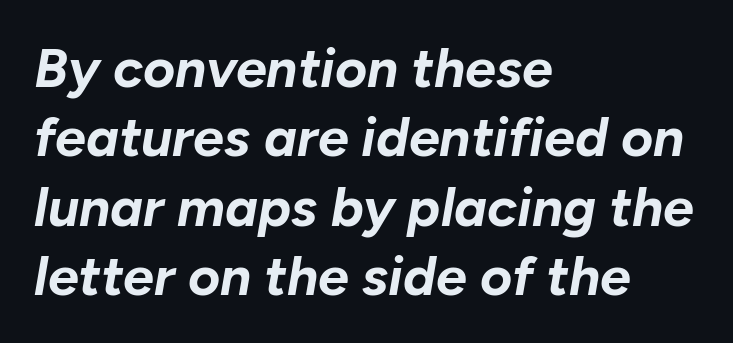
The rows are spaced the way most documents space them. Type without underlining. Characters are canted at an angle relative to the baseline's perpendicular. The rag falls on the right side of this text block. The characters look thick and weighty, a clear bold.
